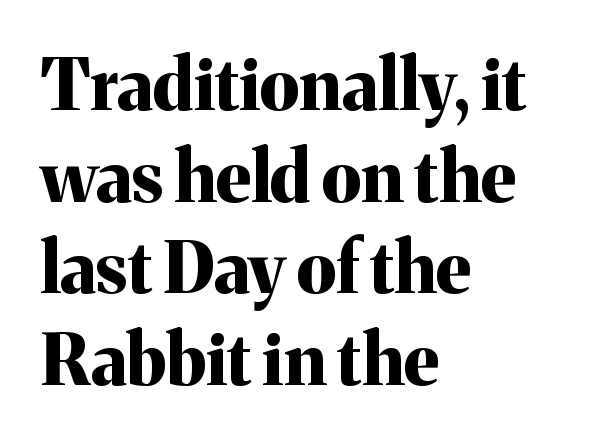
Look at the bottom of the vertical strokes: they flare into serifs here. The passage shown has conventional tracking throughout. Each letter keeps its own natural width here, so spacing adapts to shape. In terms of posture, this sample is upright.
